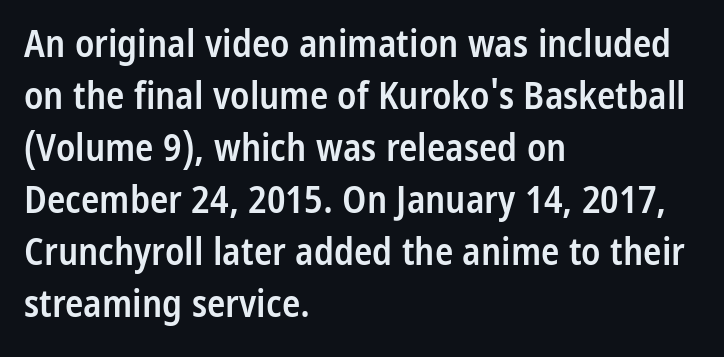
Typesetter's note: demi weight, one step under bold. Character widths vary here, with narrow letters taking less room than wide ones. The font family rendered here belongs to the sans-serif group. If you measured baseline to baseline, you'd find a middling distance. If you drew a line through each stem, it would be perfectly vertical. Nothing unusual about the tracking: characters are spaced as the font intends.
